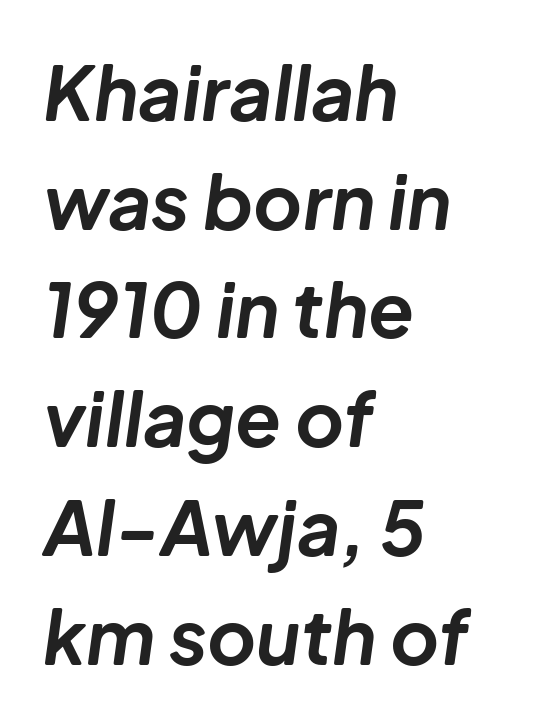
Q: Is the text bold? A: Yes.
Q: Is the text italic (slanted)? A: Yes, it leans right by about 8 degrees.
Q: Is the text underlined? A: No.
Q: How is the paragraph aligned? A: Left-aligned.
Q: Is the spacing between letters normal or unusually wide? A: Normal.
Q: Is the spacing between lines tight, normal or loose? A: Normal.
Q: Width (condensed, normal, or wide)? A: Normal.
Q: Stroke contrast? A: Low.
Q: x-height? A: Medium.
Q: Monospaced? A: No.
